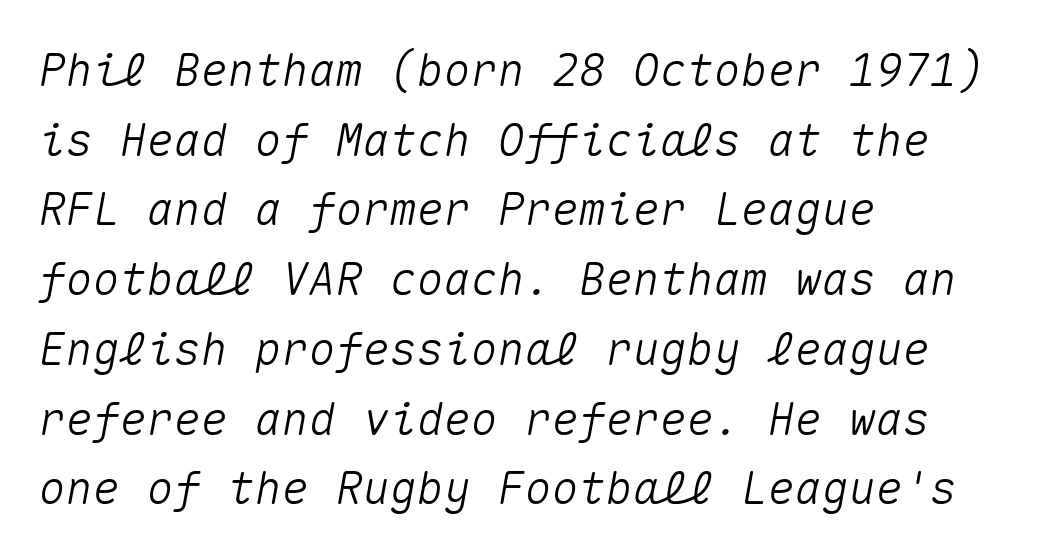
The block of text has a typical density, with ordinary space between rows. The compositor pushed each line to the left boundary. Monospaced: the letters line up in strict vertical columns. What stands out about the letter spacing? Nothing — it is the standard amount. The letters are slanted; this is an italic face. The passage shown is not underscored anywhere.
